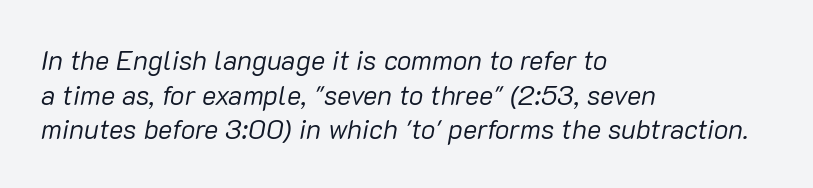
Q: Is the text bold? A: No.
Q: Is the text italic (slanted)? A: Yes, it leans right by about 10 degrees.
Q: Is the text underlined? A: No.
Q: How is the paragraph aligned? A: Left-aligned.
Q: Is the spacing between letters normal or unusually wide? A: Normal.
Q: Is the spacing between lines tight, normal or loose? A: Normal.
